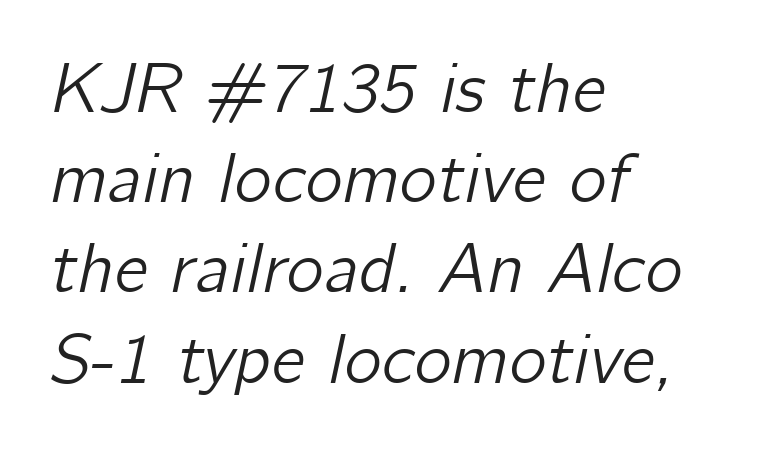
A typesetter would call this leading conventional body-copy spacing. Default kerning and tracking; the words read as compact shapes. Decoration check: the copy has no underline. Designer's note — italics engaged. Leftover space on each line is placed entirely after the last word. Do the characters align in a grid? No, the font is proportional.
